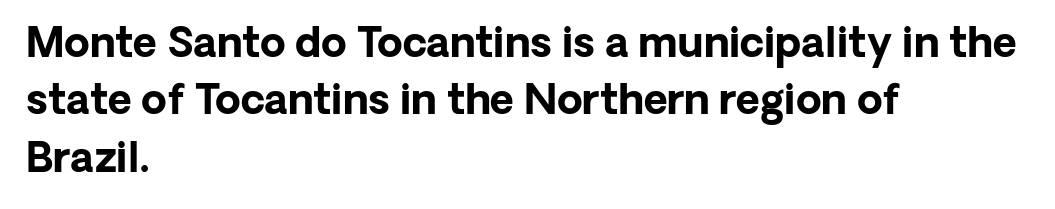
Q: Is the text bold? A: Yes.
Q: Is the text italic (slanted)? A: No, it is upright.
Q: Is the typeface a serif or a sans-serif typeface? A: Sans-serif.
Q: Is the text underlined? A: No.
Q: How is the paragraph aligned? A: Left-aligned.
Q: Is the spacing between letters normal or unusually wide? A: Normal.
Q: Is the spacing between lines tight, normal or loose? A: Normal.
Q: Width (condensed, normal, or wide)? A: Normal.
Q: Stroke contrast? A: Low.
Q: x-height? A: Medium.
Q: Monospaced? A: No.
